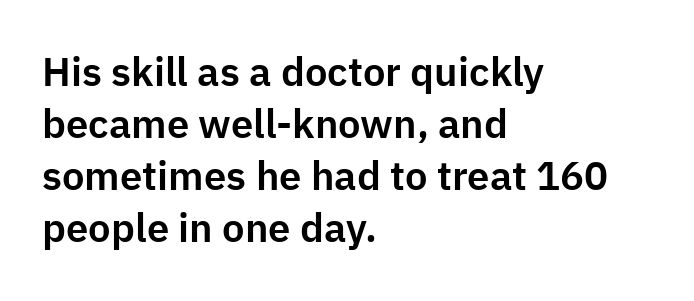
The passage shown is not underscored anywhere. Standard letterfit; no display-style spreading of the glyphs. Nope, no serifs anywhere on these letters. This block has exactly the height ordinary leading produces.
